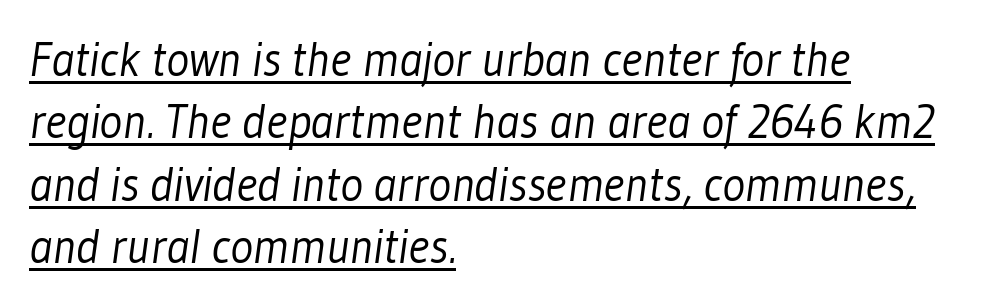
This sample is left-justified, so line endings fall wherever the words run out. The sample's only ornament is a line tracing under the words. Short note: letters normally spaced. Are there feet on the stems? There aren't — it's a sans. If you measured baseline to baseline, you'd find a middling distance. The strokes are not fattened; the text isn't bold.
